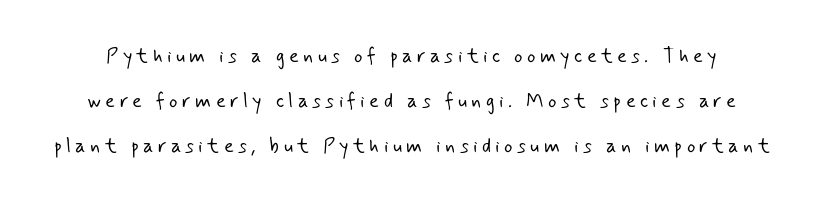
The image shows 20 px text type; set loose line spacing (2.24x), unusually wide letter spacing (+0.22 em), not underlined.
